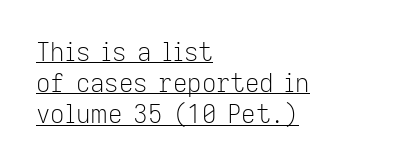
Q: Is the text bold? A: No.
Q: Is the text italic (slanted)? A: No, it is upright.
Q: Is the text underlined? A: Yes.
Q: How is the paragraph aligned? A: Left-aligned.
Q: Is the spacing between letters normal or unusually wide? A: Normal.
Q: Is the spacing between lines tight, normal or loose? A: Normal.
